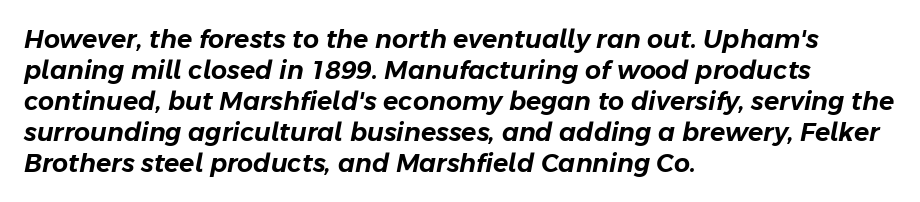
Rule under the text: the space is simply empty. The lines in this sample share a left origin and differ only in where they stop. Students, note that the glyphs here touch the page at normal intervals. The rendering applies a slant to the glyphs.
